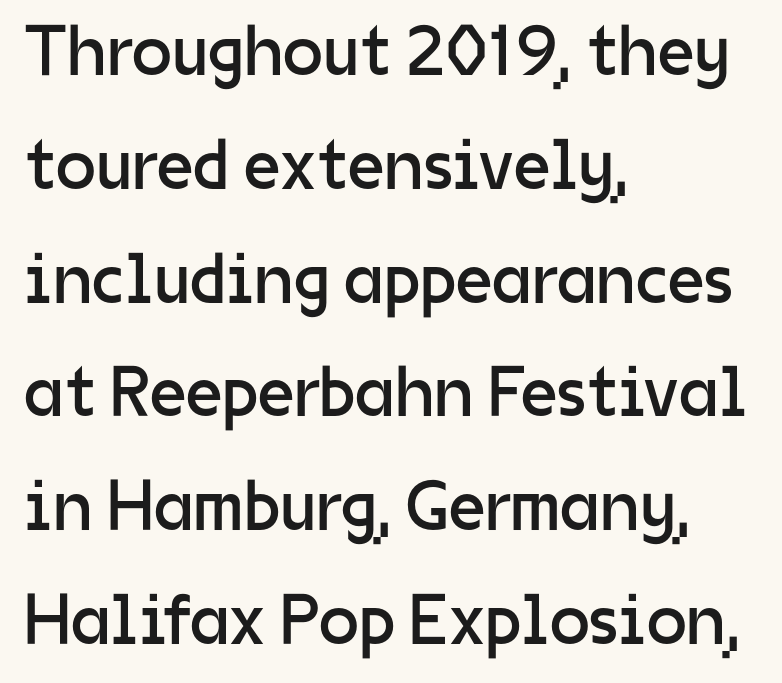
Tall strokes in this sample are plumb rather than angled. Quick note: interline space is typical. This rendering uses left alignment, leaving the right contour irregular. The passage shown is not underscored anywhere. Here the designer chose a conventional face with non-uniform glyph widths. The letters look calm and open, with moderate or lighter stems.
